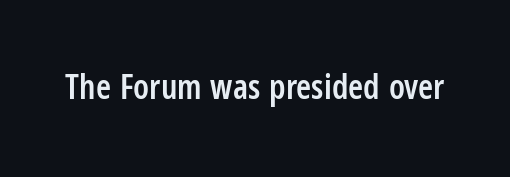
Q: Is the text bold? A: Semi-bold.
Q: Is the text italic (slanted)? A: No, it is upright.
Q: Is the typeface a serif or a sans-serif typeface? A: Sans-serif.
Q: Is the text underlined? A: No.
Q: Is the spacing between letters normal or unusually wide? A: Normal.
Q: Width (condensed, normal, or wide)? A: Condensed.
Q: Stroke contrast? A: Low.
Q: x-height? A: Medium.
Q: Monospaced? A: No.
